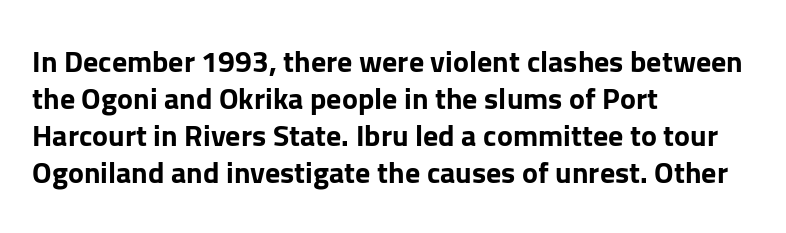
The image shows 30 px bold sans-serif type, upright; set left-aligned, line spacing 1.23x, normal letter spacing, not underlined; low stroke contrast and a medium x-height.
